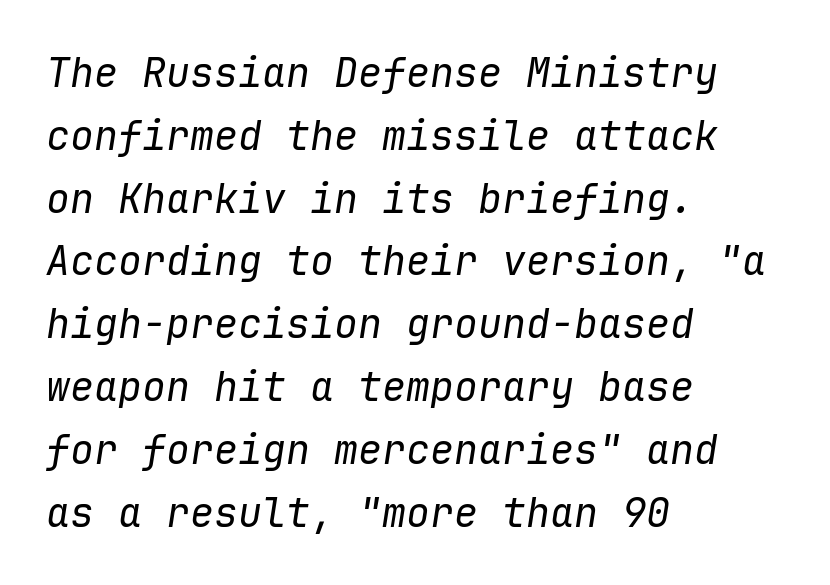
A typesetter would call this leading conventional body-copy spacing. The specimen omits any rule beneath the text block's lines. Does the copy run flush right? No — it runs flush left. Here the designer chose a console-style face with uniform glyph widths. Compared with a typical body face, this is equally light or lighter still. These lines keep a tight, regular rhythm from letter to letter.
